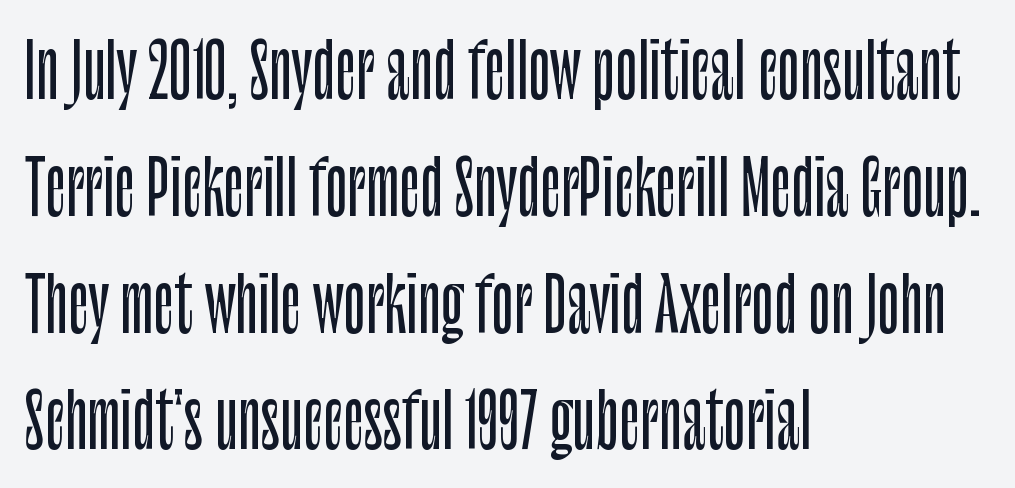
The image shows 73 px condensed sans-serif type, upright; set left-aligned, normal line spacing (1.6x), normal letter spacing, not underlined; low stroke contrast and a large x-height.
